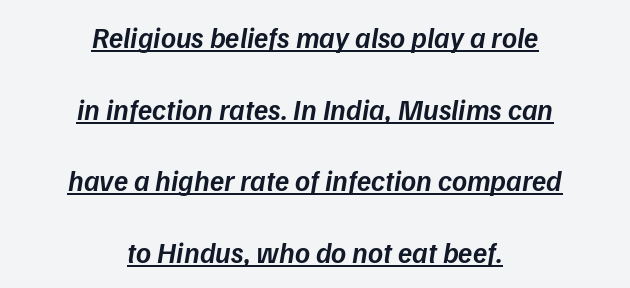
The image shows 29 px semibold type, italic (leaning right); set centered, loose line spacing (2.47x), normal letter spacing, underlined; low stroke contrast and a medium x-height.
